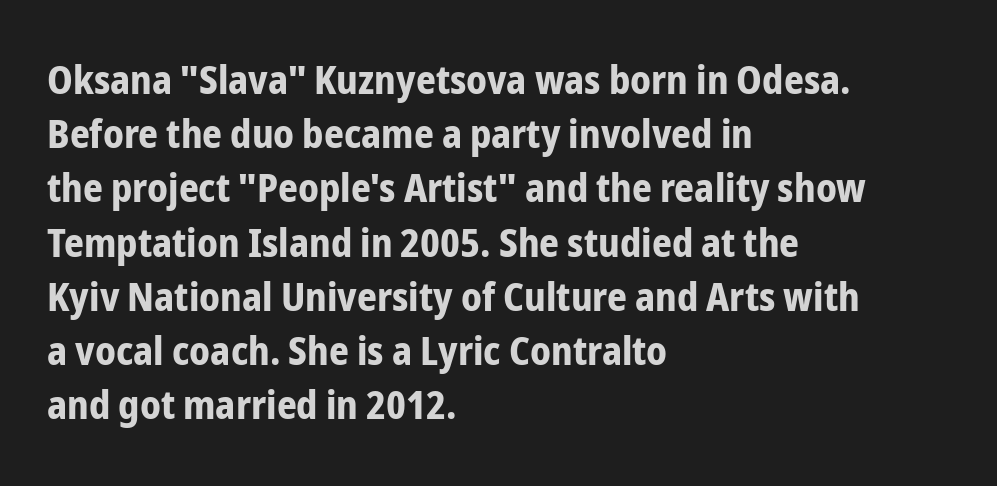
Q: Is the text bold? A: Yes.
Q: Is the text italic (slanted)? A: No, it is upright.
Q: Is the typeface a serif or a sans-serif typeface? A: Sans-serif.
Q: Is the text underlined? A: No.
Q: How is the paragraph aligned? A: Left-aligned.
Q: Is the spacing between letters normal or unusually wide? A: Normal.
Q: Is the spacing between lines tight, normal or loose? A: Normal.
Q: Width (condensed, normal, or wide)? A: Condensed.
Q: Stroke contrast? A: Low.
Q: x-height? A: Medium.
Q: Monospaced? A: No.
